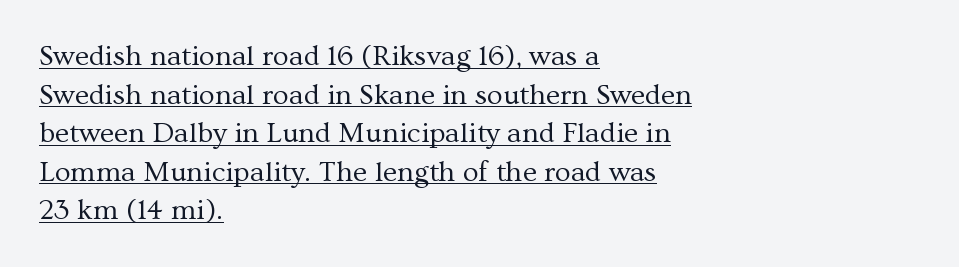
Q: Is the text bold? A: No.
Q: Is the text italic (slanted)? A: No, it is upright.
Q: Is the typeface a serif or a sans-serif typeface? A: Serif.
Q: Is the text underlined? A: Yes.
Q: How is the paragraph aligned? A: Left-aligned.
Q: Is the spacing between letters normal or unusually wide? A: Normal.
Q: Is the spacing between lines tight, normal or loose? A: Normal.
Q: Width (condensed, normal, or wide)? A: Normal.
Q: Stroke contrast? A: Medium.
Q: x-height? A: Medium.
Q: Monospaced? A: No.
